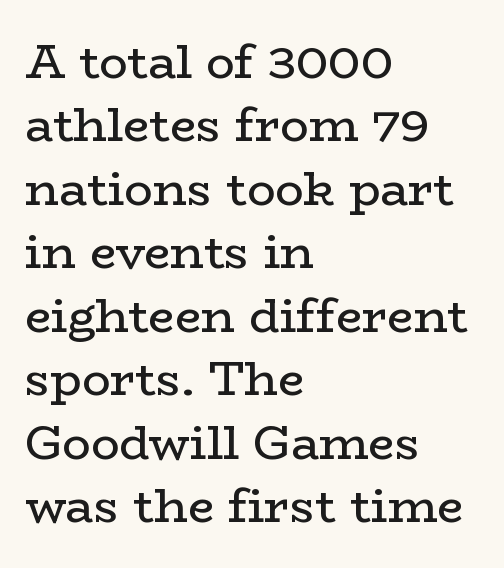
How would I describe the line gaps? Plain and ordinary. The typesetter chose a ragged-right arrangement here. Has an underline been added? It has not. This sample has the flowing, uneven cadence of proportional lettering. This sample uses a serif face. Posture: straight, roman, zero tilt.
